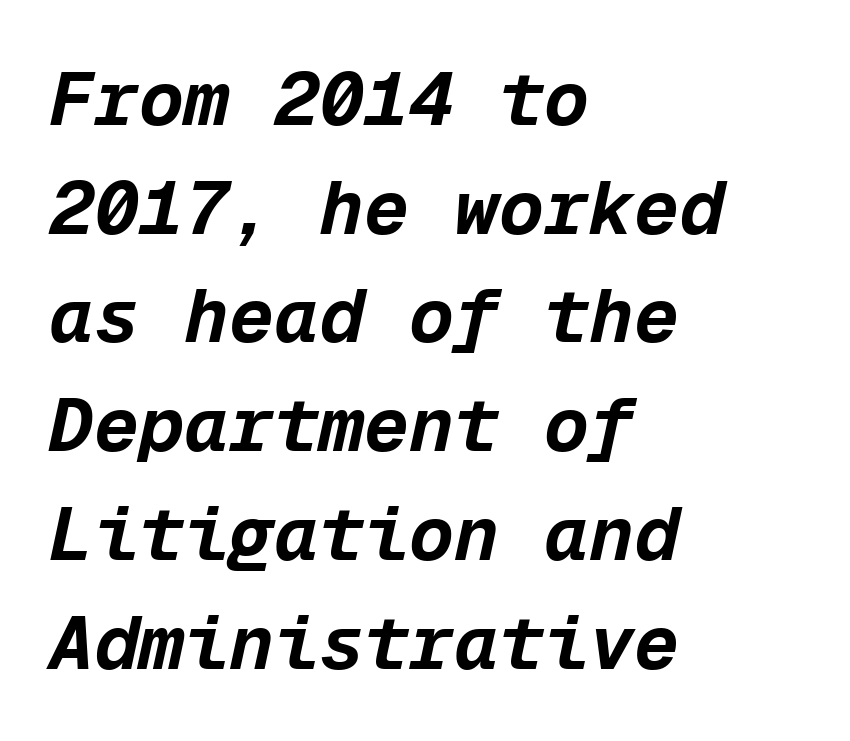
{"italic": "yes", "lean": "right", "slant_degrees": 12, "bold": "yes", "weight": "bold", "width": "normal", "stroke_contrast": "low", "x_height": "medium", "monospaced": "yes", "underline": "no", "align": "left", "line_spacing": "normal", "line_spacing_ratio": 1.45, "letter_spacing": "normal", "letter_spacing_em": 0.0, "glyph_px": 75}
